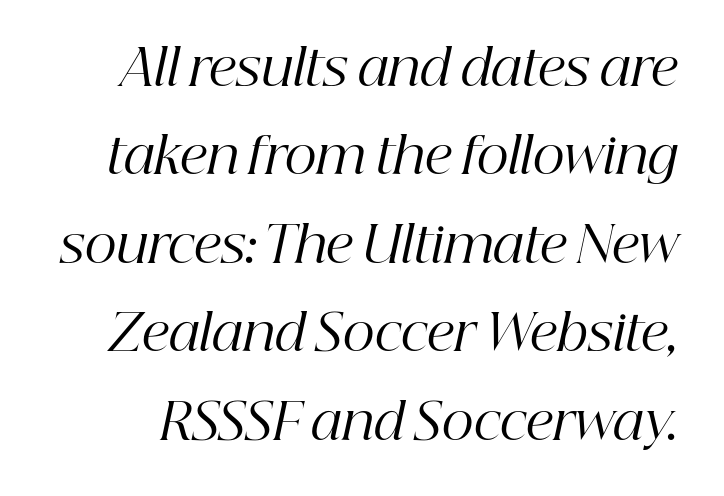
Quick note: italic. No word sits above an underline. Each letter's strokes conclude with small projecting serifs. Looks like regular typesetting: each glyph gets only the width it needs. No heavy texture on the line: the type isn't bold.
